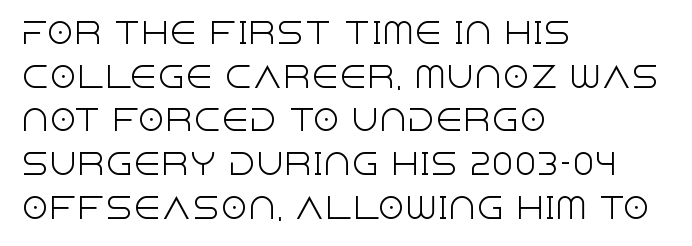
The image shows 28 px light sans-serif type, upright; set left-aligned, normal line spacing (1.56x), normal letter spacing, not underlined; a large x-height.
